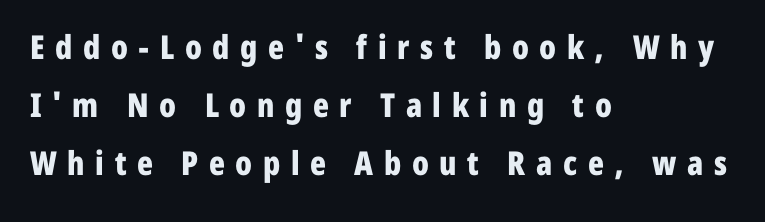
The image shows 33 px bold, condensed sans-serif type, upright; set left-aligned, line spacing 1.76x, unusually wide letter spacing (+0.32 em), not underlined; low stroke contrast and a medium x-height.
